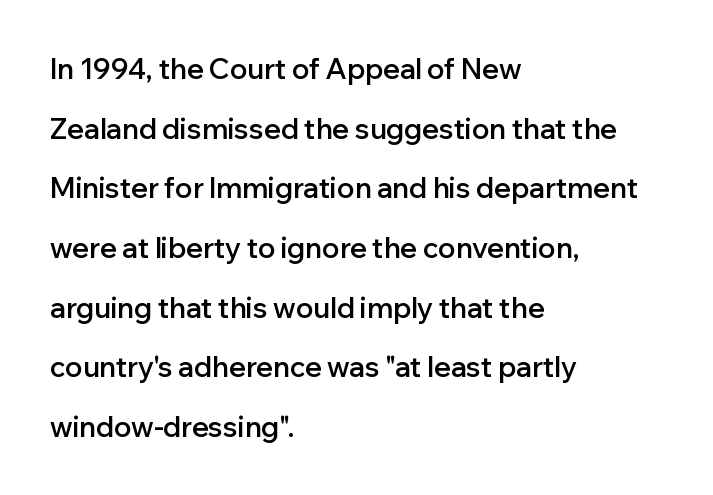
These lines are rendered in a variable-pitch font. Does the type have serifs? No, each stem ends abruptly. I'd describe the lettering as semibold — firm but not a full bold. Upright lettering throughout.
